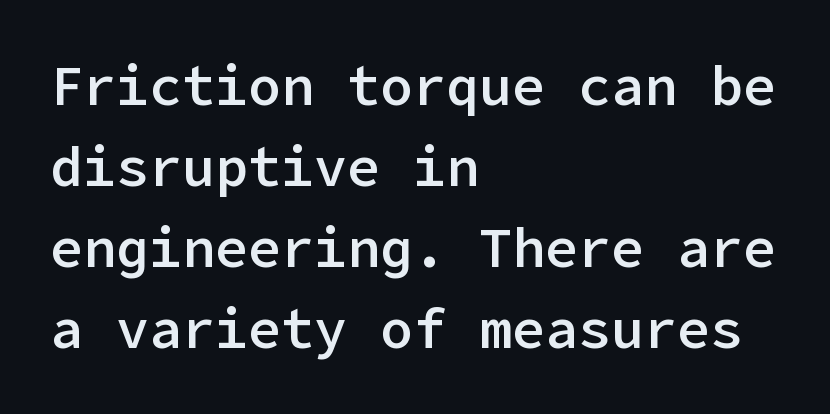
The image shows 55 px semibold sans-serif type, upright; set left-aligned, normal line spacing (1.47x), normal letter spacing, not underlined; low stroke contrast and a medium x-height.
